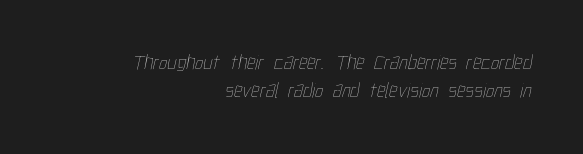
Q: Is the text bold? A: No.
Q: Is the text underlined? A: No.
Q: How is the paragraph aligned? A: Right-aligned.
Q: Is the spacing between letters normal or unusually wide? A: Normal.
Q: Is the spacing between lines tight, normal or loose? A: Normal.
